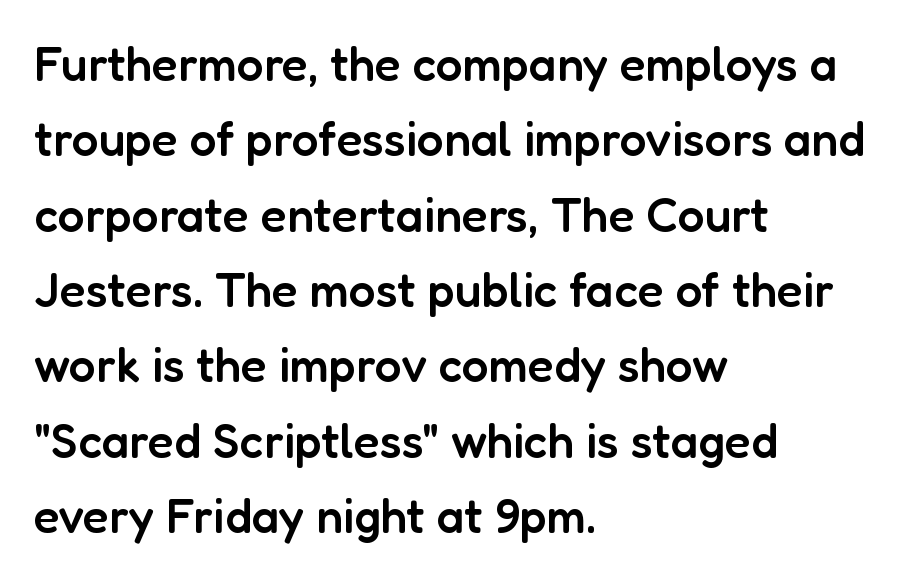
The image shows 48 px semibold sans-serif type, upright; set left-aligned, normal line spacing (1.57x), normal letter spacing, not underlined; low stroke contrast and a medium x-height.
